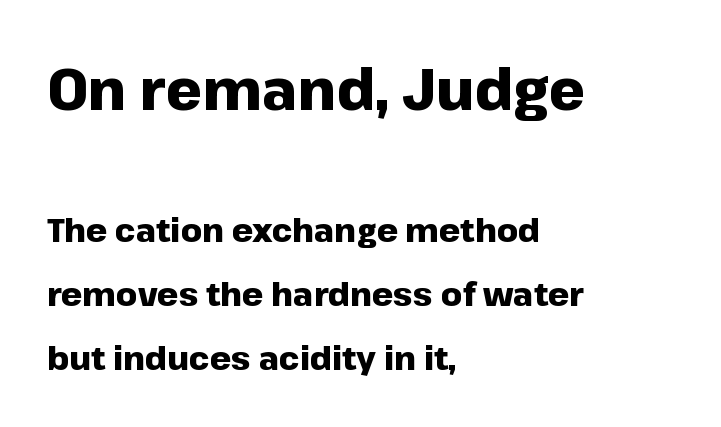
Of the two passages, the one on top uses the larger point size. Clear beneath every line of the passage. Quick note: interline space is abundant. A full-strength bold gives these letters their thick strokes.
